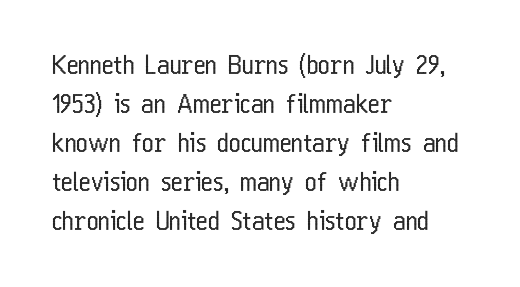
The image shows 25 px text type, upright; set left-aligned, normal line spacing (1.56x), normal letter spacing, not underlined.
